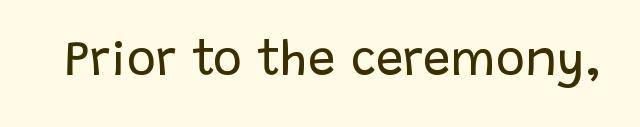
Q: Is the text bold? A: No.
Q: Is the text italic (slanted)? A: No, it is upright.
Q: Is the typeface a serif or a sans-serif typeface? A: Sans-serif.
Q: Is the text underlined? A: No.
Q: Is the spacing between letters normal or unusually wide? A: Normal.
Q: Width (condensed, normal, or wide)? A: Normal.
Q: Stroke contrast? A: Low.
Q: x-height? A: Large.
Q: Monospaced? A: No.
